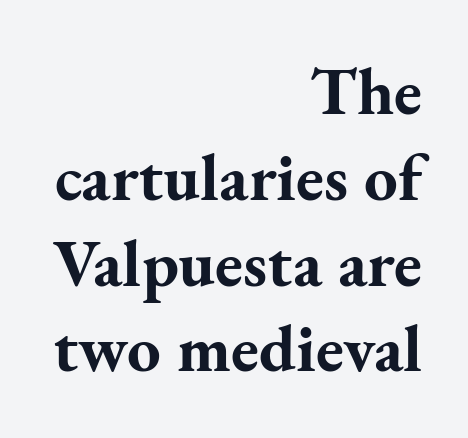
Where is the straight margin? On the right. Interline gaps are of average width in this sample. Nobody touched the tracking dial on this one. Regarding serifs, this sample has them. Character widths vary here, with narrow letters taking less room than wide ones.
